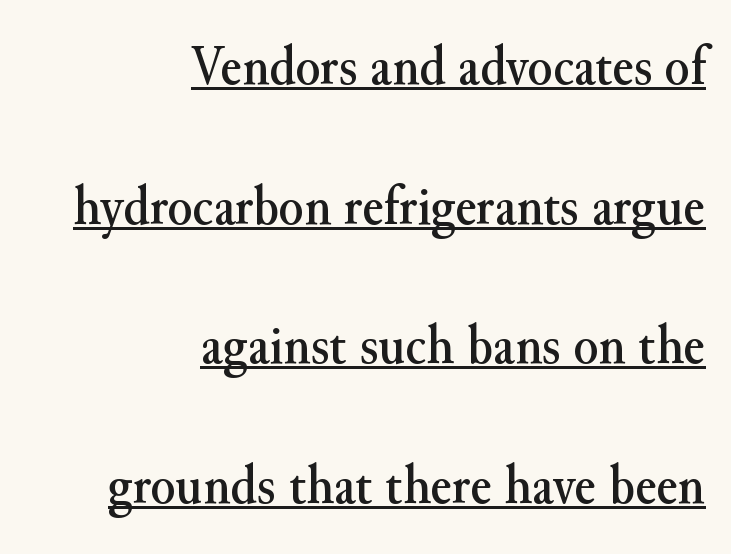
Decoration check: the copy is underlined. Compared with typical body copy, the letter spacing here is the same. A student would call this right alignment; a typographer would say flush right, rag left. Letterform terminals end in serifs throughout the passage. If you drew a line through each stem, it would be perfectly vertical. The vertical gap from one line to the next is large.
